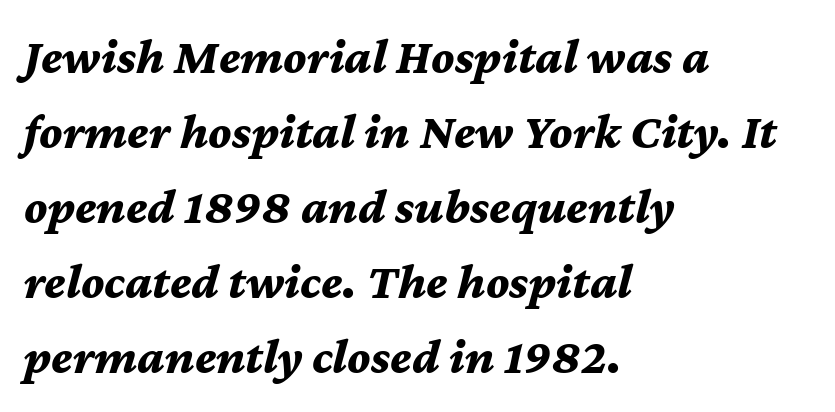
Q: Is the text bold? A: Yes.
Q: Is the text italic (slanted)? A: Yes, it leans right by about 12 degrees.
Q: Is the text underlined? A: No.
Q: How is the paragraph aligned? A: Left-aligned.
Q: Is the spacing between letters normal or unusually wide? A: Normal.
Q: Is the spacing between lines tight, normal or loose? A: Normal.
Q: Width (condensed, normal, or wide)? A: Normal.
Q: Stroke contrast? A: Medium.
Q: x-height? A: Medium.
Q: Monospaced? A: No.
